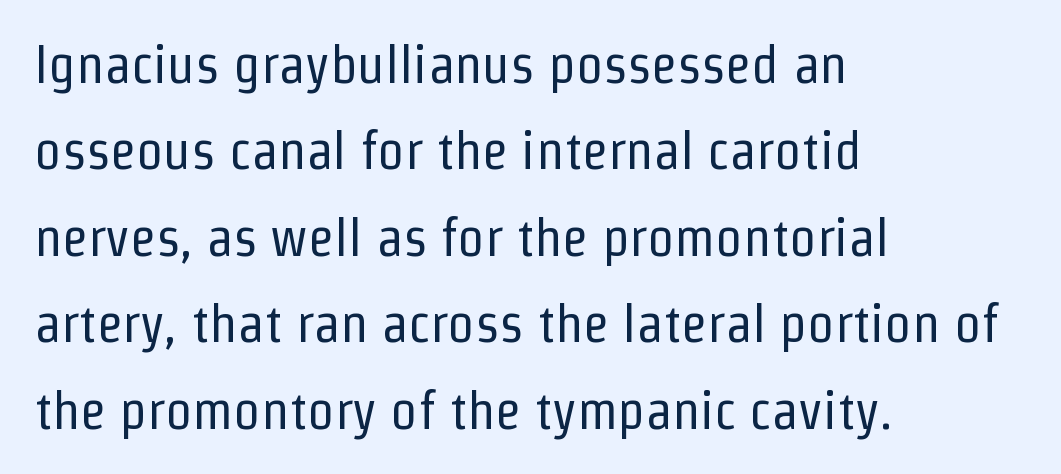
The letters advance in unequal steps, a hallmark of proportional type. Check where the strokes stop: nothing finishes them off — pure sans. This rendering features lettering with no underline. Summary of weight: not heavy and not bold. Words appear dense and cohesive because spacing is normal.
